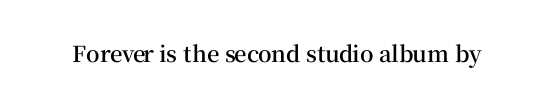
Q: Is the text bold? A: Semi-bold.
Q: Is the text italic (slanted)? A: No, it is upright.
Q: Is the text underlined? A: No.
Q: Is the spacing between letters normal or unusually wide? A: Normal.
